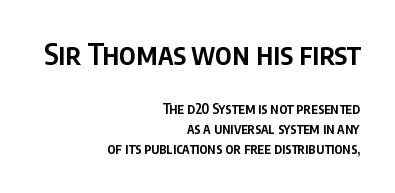
Q: Is the text bold? A: Semi-bold.
Q: Is the text italic (slanted)? A: No, it is upright.
Q: Is the typeface a serif or a sans-serif typeface? A: Sans-serif.
Q: Is the text underlined? A: No.
Q: How is the paragraph aligned? A: Right-aligned.
Q: Is the spacing between letters normal or unusually wide? A: Normal.
Q: Is the spacing between lines tight, normal or loose? A: Normal.
Q: Which block of text is set in a larger size, the first (top) or the second (bottom)? A: The first (top) one.
Q: Width (condensed, normal, or wide)? A: Condensed.
Q: Stroke contrast? A: Low.
Q: x-height? A: Large.
Q: Monospaced? A: No.
